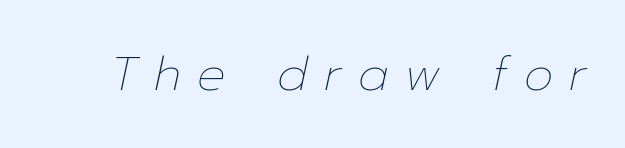
Italic? Definitely — the glyphs are oblique. Each letter keeps its own natural width here, so spacing adapts to shape. Check under the words: just untouched page. A quiet, ordinary-to-light weight characterises the typeface.
